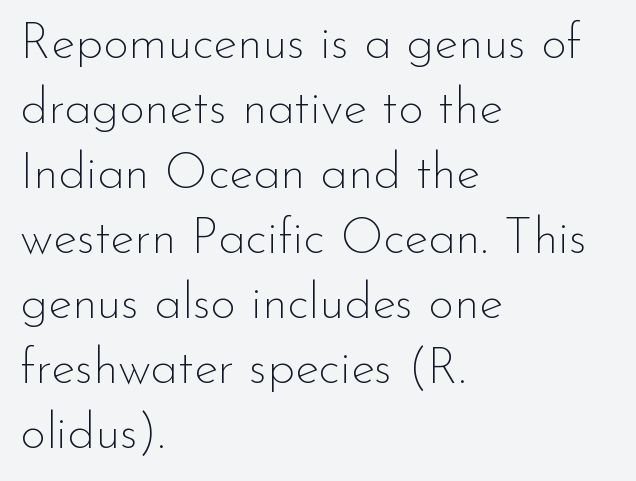
Q: Is the text bold? A: No.
Q: Is the text italic (slanted)? A: No, it is upright.
Q: Is the typeface a serif or a sans-serif typeface? A: Sans-serif.
Q: Is the text underlined? A: No.
Q: How is the paragraph aligned? A: Left-aligned.
Q: Is the spacing between letters normal or unusually wide? A: Normal.
Q: Is the spacing between lines tight, normal or loose? A: Normal.
Q: Width (condensed, normal, or wide)? A: Normal.
Q: Stroke contrast? A: Low.
Q: x-height? A: Small.
Q: Monospaced? A: No.
